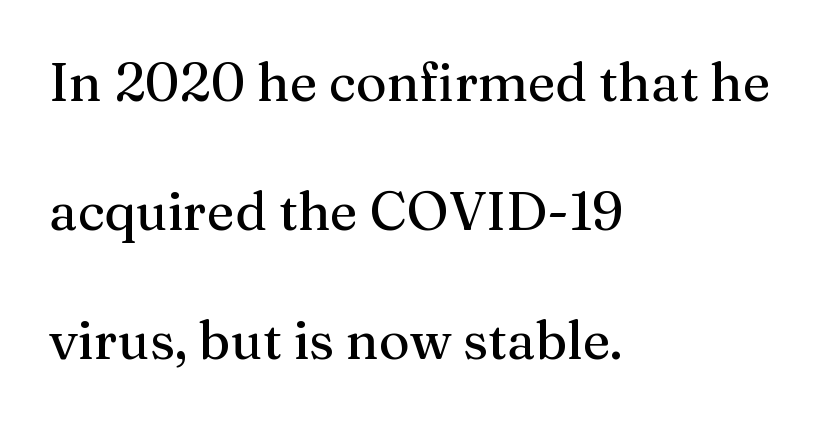
Q: Is the text italic (slanted)? A: No, it is upright.
Q: Is the typeface a serif or a sans-serif typeface? A: Serif.
Q: Is the text underlined? A: No.
Q: How is the paragraph aligned? A: Left-aligned.
Q: Is the spacing between letters normal or unusually wide? A: Normal.
Q: Is the spacing between lines tight, normal or loose? A: Loose.
Q: Width (condensed, normal, or wide)? A: Normal.
Q: Stroke contrast? A: Medium.
Q: x-height? A: Medium.
Q: Monospaced? A: No.
